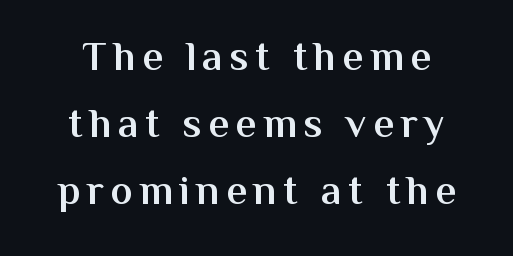
Q: Is the text bold? A: Semi-bold.
Q: Is the text italic (slanted)? A: No, it is upright.
Q: Is the typeface a serif or a sans-serif typeface? A: Sans-serif.
Q: Is the text underlined? A: No.
Q: How is the paragraph aligned? A: Centered.
Q: Is the spacing between lines tight, normal or loose? A: Normal.
Q: Width (condensed, normal, or wide)? A: Normal.
Q: Stroke contrast? A: Medium.
Q: x-height? A: Medium.
Q: Monospaced? A: No.
